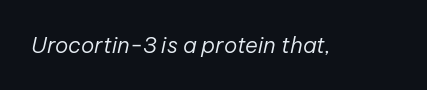
The image shows 22 px text type, italic (leaning right); set normal letter spacing, not underlined.
